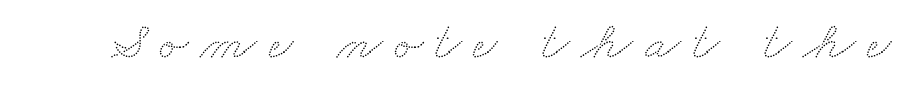
The image shows 53 px wide type; set unusually wide letter spacing (+0.22 em), not underlined; low stroke contrast and a small x-height.
